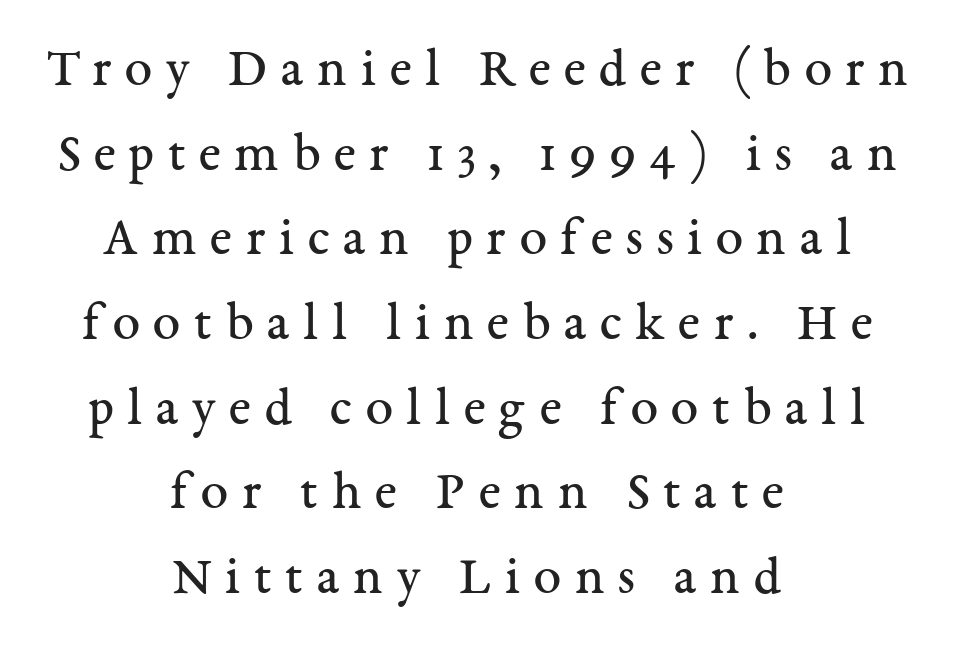
{"serif": "yes", "italic": "no", "bold": "no", "weight": "regular", "width": "normal", "stroke_contrast": "medium", "x_height": "medium", "monospaced": "no", "underline": "no", "align": "center", "line_spacing": "normal", "line_spacing_ratio": 1.54, "letter_spacing": "wide", "letter_spacing_em": 0.25, "glyph_px": 55}
